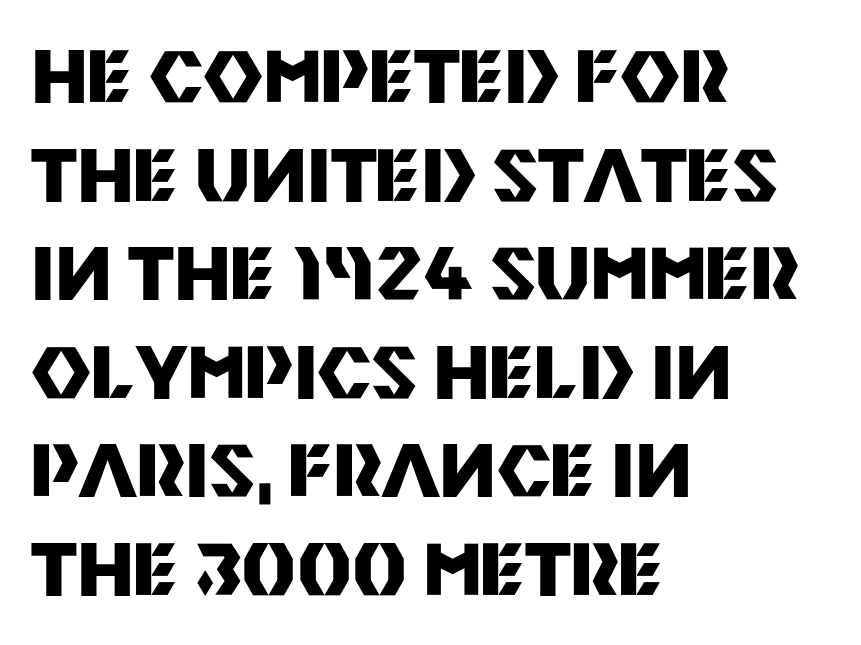
The image shows 73 px heavy sans-serif type, upright; set left-aligned, normal line spacing (1.35x), normal letter spacing, not underlined; medium stroke contrast and a large x-height.
